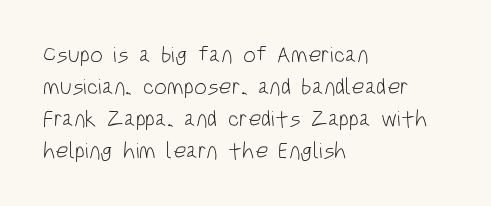
Q: Is the text bold? A: No.
Q: Is the text italic (slanted)? A: No, it is upright.
Q: Is the text underlined? A: No.
Q: How is the paragraph aligned? A: Left-aligned.
Q: Is the spacing between letters normal or unusually wide? A: Normal.
Q: Is the spacing between lines tight, normal or loose? A: Normal.
